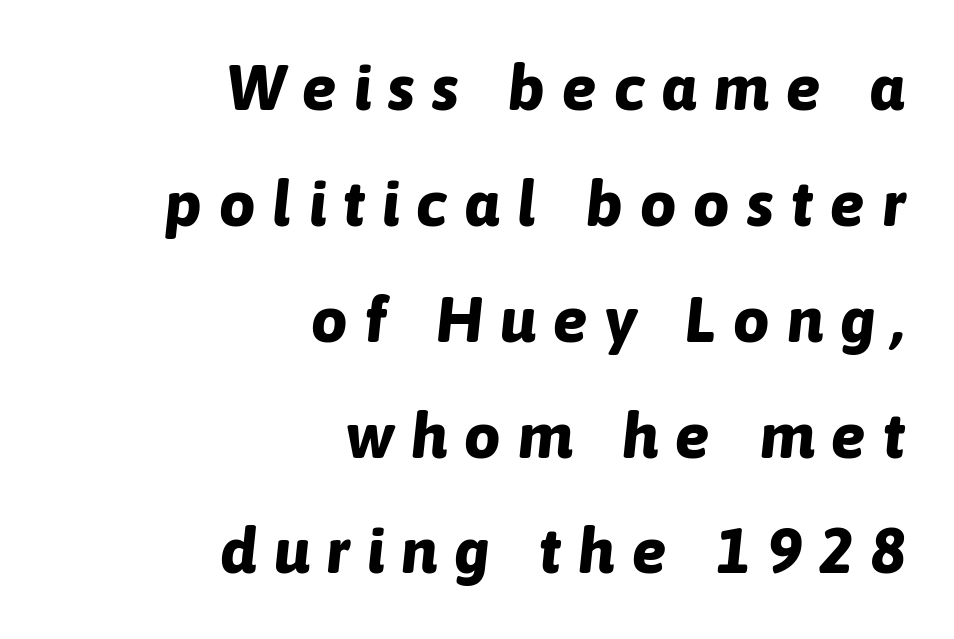
The image shows 64 px bold type, italic (leaning right); set right-aligned, line spacing 1.81x, unusually wide letter spacing (+0.27 em), not underlined; low stroke contrast and a medium x-height.
